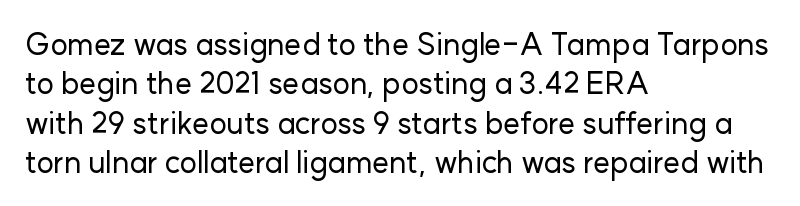
Q: Is the text italic (slanted)? A: No, it is upright.
Q: Is the typeface a serif or a sans-serif typeface? A: Sans-serif.
Q: Is the text underlined? A: No.
Q: How is the paragraph aligned? A: Left-aligned.
Q: Is the spacing between letters normal or unusually wide? A: Normal.
Q: Is the spacing between lines tight, normal or loose? A: Normal.
Q: Width (condensed, normal, or wide)? A: Normal.
Q: Stroke contrast? A: Low.
Q: x-height? A: Medium.
Q: Monospaced? A: No.
